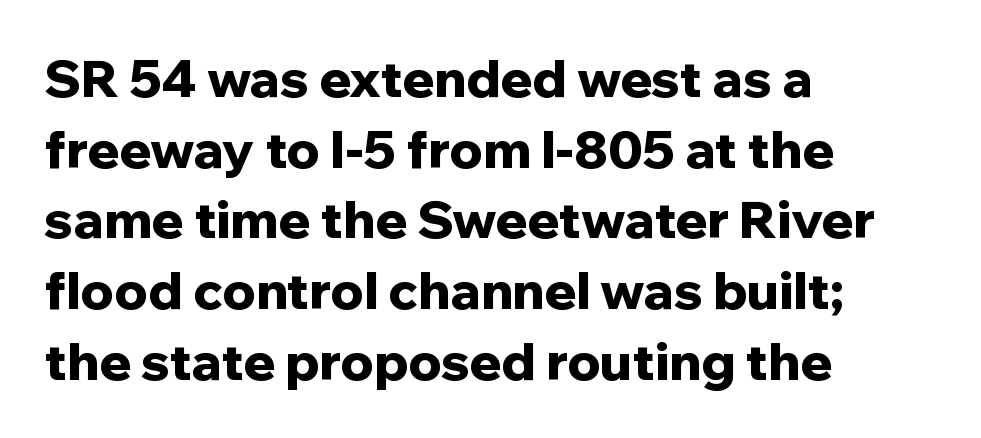
Letter spacing: default. Unmarked baselines from the first word to the last. No italicization has been applied; the sample stays upright. A typesetter would label this face a sans.
